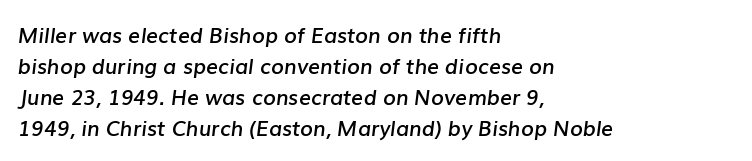
{"italic": "yes", "lean": "right", "slant_degrees": 7, "bold": "semi", "underline": "no", "align": "left", "line_spacing": "normal", "line_spacing_ratio": 1.47, "letter_spacing": "normal", "letter_spacing_em": 0.0, "glyph_px": 21}
